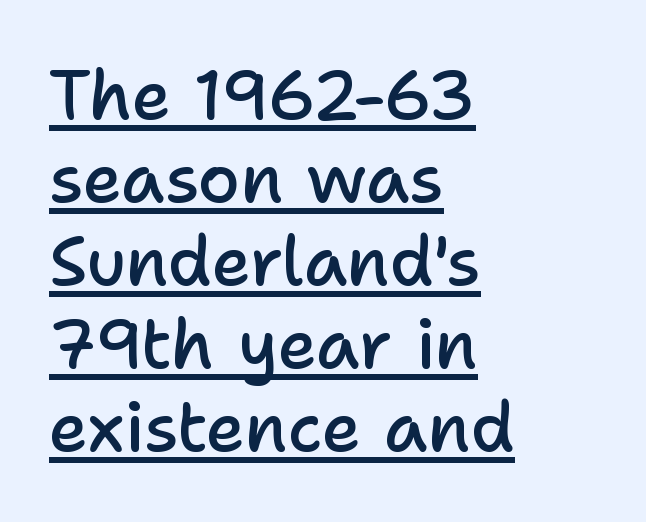
The glyphs in this specimen are sans serif. Characters remain perfectly vertical along every line. The face used here is rendered with its standard letterfit. A typesetter would call this proportional, since set widths differ per character.
